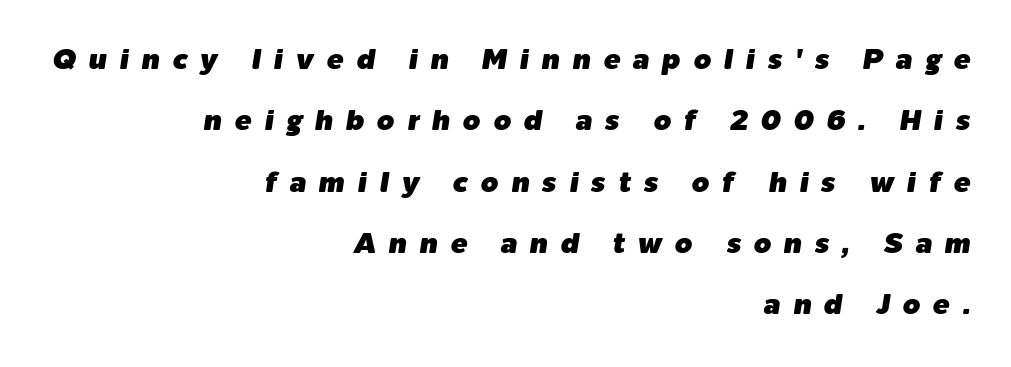
Q: Is the text italic (slanted)? A: Yes, it leans right by about 9 degrees.
Q: Is the text underlined? A: No.
Q: How is the paragraph aligned? A: Right-aligned.
Q: Is the spacing between letters normal or unusually wide? A: Unusually wide.
Q: Is the spacing between lines tight, normal or loose? A: Loose.
Q: Width (condensed, normal, or wide)? A: Normal.
Q: Stroke contrast? A: Low.
Q: x-height? A: Medium.
Q: Monospaced? A: No.
